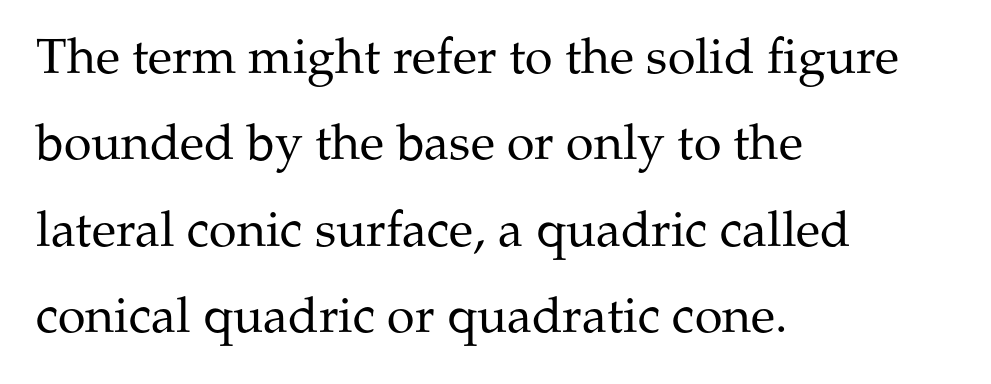
The face used here is proportionally spaced, like ordinary book or web type. Weight: in the light-to-regular range. Underline: absent. The paragraph shown leans on its left margin. This sample uses a serif face.
